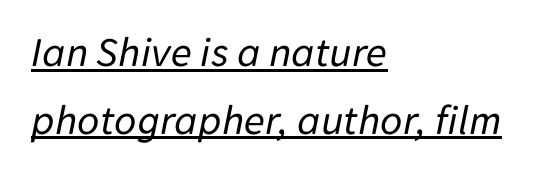
Q: Is the text bold? A: No.
Q: Is the text italic (slanted)? A: Yes, it leans right by about 11 degrees.
Q: Is the text underlined? A: Yes.
Q: How is the paragraph aligned? A: Left-aligned.
Q: Is the spacing between letters normal or unusually wide? A: Normal.
Q: Is the spacing between lines tight, normal or loose? A: Normal.
Q: Width (condensed, normal, or wide)? A: Normal.
Q: Stroke contrast? A: Low.
Q: x-height? A: Medium.
Q: Monospaced? A: No.
